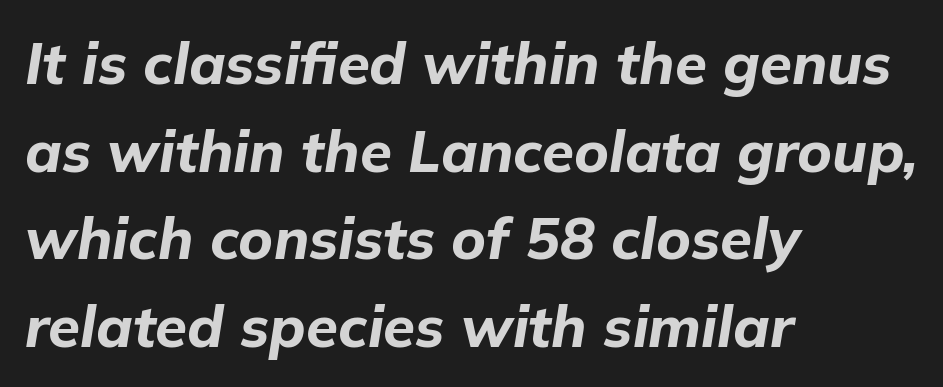
The image shows 58 px bold type, italic (leaning right); set left-aligned, normal line spacing (1.51x), normal letter spacing, not underlined; low stroke contrast and a medium x-height.
